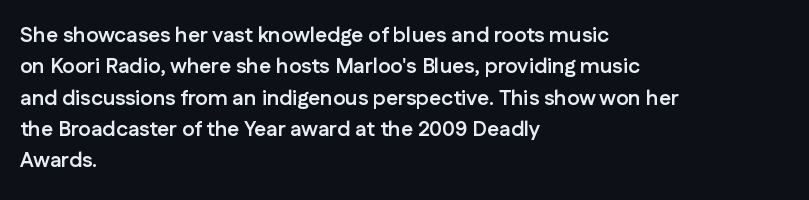
{"italic": "no", "bold": "yes", "underline": "no", "align": "left", "line_spacing": "normal", "line_spacing_ratio": 1.49, "letter_spacing": "normal", "letter_spacing_em": 0.0, "glyph_px": 21}
